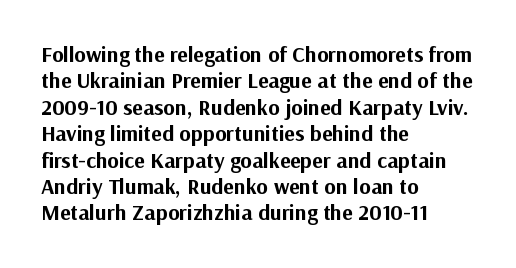
Stroke thickness is high; the sample reads as a true bold. Underline: absent. The horizontal fit of the characters is conventional and even. Do the letters lean? They stand straight. Horizontal alignment here is leftward, the default for most running prose.
